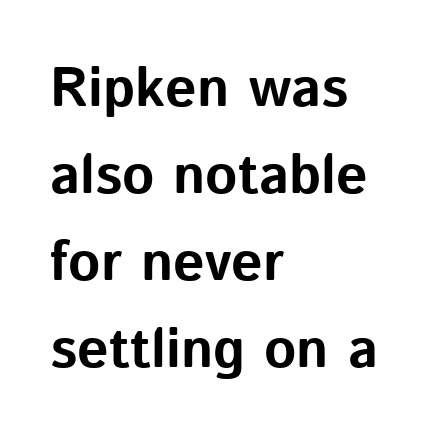
{"serif": "no", "italic": "no", "bold": "yes", "weight": "bold", "width": "normal", "stroke_contrast": "low", "x_height": "medium", "monospaced": "no", "underline": "no", "align": "left", "line_spacing": "normal", "line_spacing_ratio": 1.58, "letter_spacing": "normal", "letter_spacing_em": 0.0, "glyph_px": 55}
